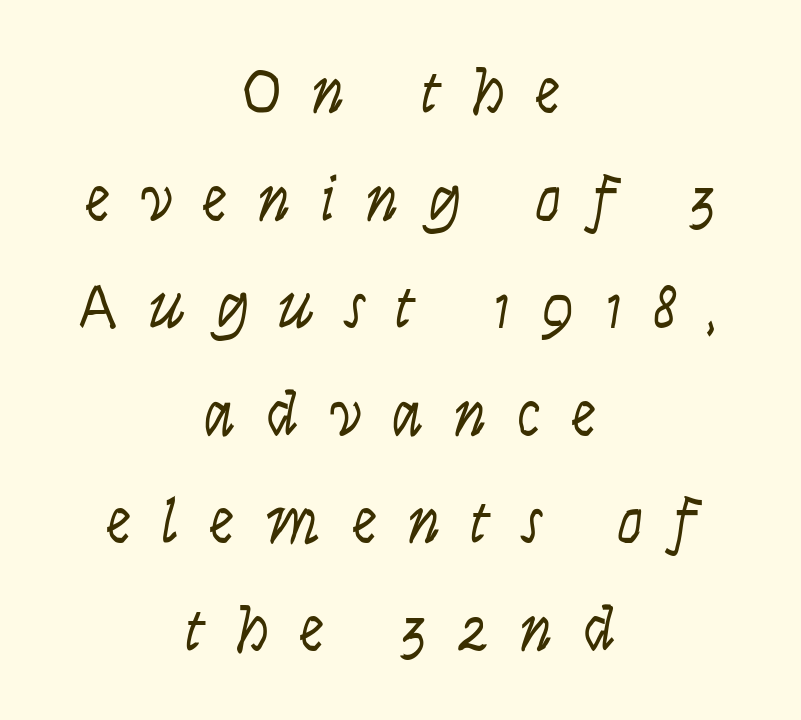
{"italic": "yes", "lean": "right", "slant_degrees": 9, "bold": "no", "weight": "light", "width": "condensed", "stroke_contrast": "low", "x_height": "large", "monospaced": "no", "underline": "no", "align": "center", "line_spacing": "normal", "line_spacing_ratio": 1.68, "letter_spacing": "wide", "letter_spacing_em": 0.47, "glyph_px": 64}
